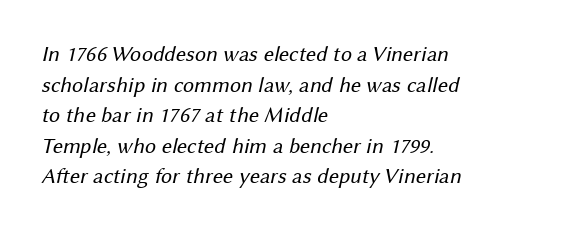
Q: Is the text bold? A: No.
Q: Is the text underlined? A: No.
Q: How is the paragraph aligned? A: Left-aligned.
Q: Is the spacing between letters normal or unusually wide? A: Normal.
Q: Is the spacing between lines tight, normal or loose? A: Normal.
